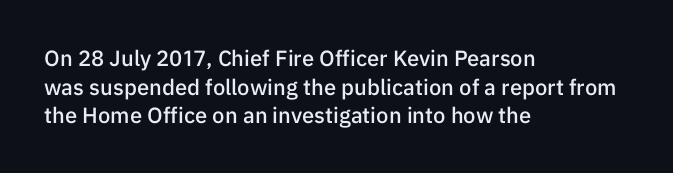
Q: Is the text bold? A: Semi-bold.
Q: Is the text italic (slanted)? A: No, it is upright.
Q: Is the text underlined? A: No.
Q: How is the paragraph aligned? A: Left-aligned.
Q: Is the spacing between letters normal or unusually wide? A: Normal.
Q: Is the spacing between lines tight, normal or loose? A: Normal.
